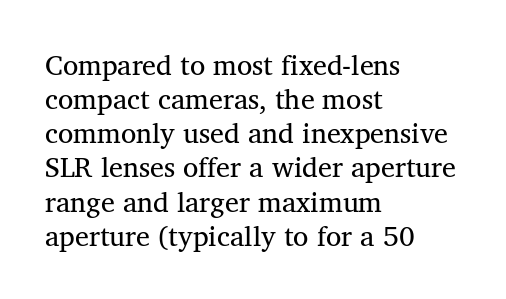
The image shows 28 px regular-weight serif type; set left-aligned, line spacing 1.22x, normal letter spacing, not underlined; medium stroke contrast and a medium x-height.
